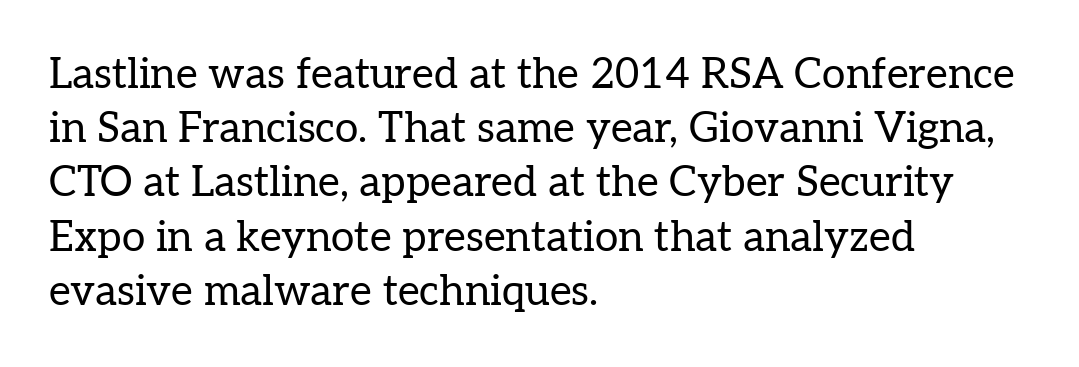
A typesetter would call this proportional, since set widths differ per character. The words here are not underlined. Leading: standard. Is there any slant? The stems are plumb. Each letter's strokes conclude with small projecting serifs. These lines stack with their left ends in a neat column.
